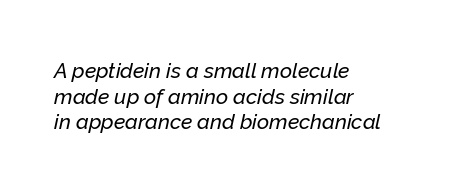
Each row of text sits above clean, open space. Notice how the passage keeps a crisp vertical edge on the left only. Looking at the ascenders, they clearly lean. Look at the tracking — it's just the regular setting, nothing added.
